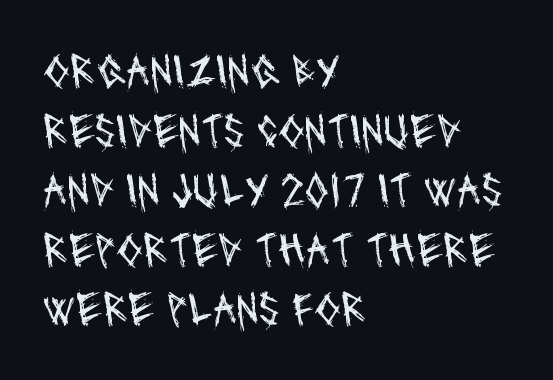
{"serif": "no", "bold": "no", "weight": "regular", "width": "condensed", "stroke_contrast": "medium", "x_height": "large", "monospaced": "no", "underline": "no", "align": "left", "line_spacing_ratio": 1.24, "letter_spacing": "normal", "letter_spacing_em": 0.0, "glyph_px": 48}
